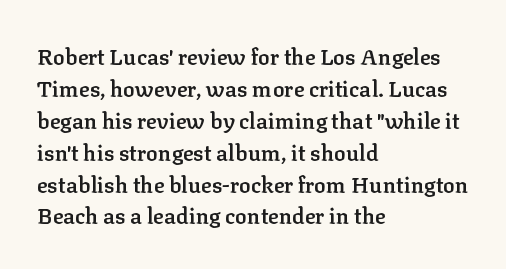
The image shows 22 px text type, upright; set left-aligned, normal line spacing (1.45x), normal letter spacing, not underlined.
